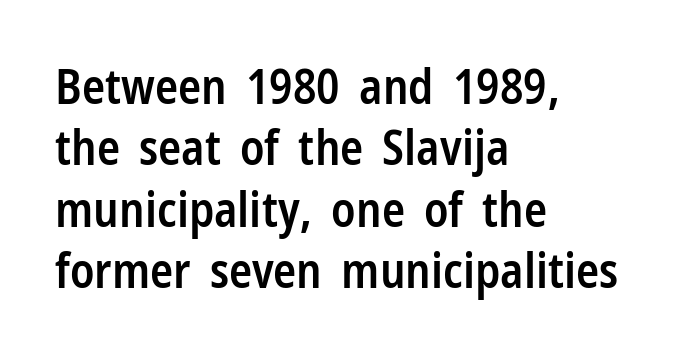
Q: Is the text bold? A: Semi-bold.
Q: Is the text italic (slanted)? A: No, it is upright.
Q: Is the typeface a serif or a sans-serif typeface? A: Sans-serif.
Q: Is the text underlined? A: No.
Q: How is the paragraph aligned? A: Left-aligned.
Q: Is the spacing between letters normal or unusually wide? A: Normal.
Q: Is the spacing between lines tight, normal or loose? A: Normal.
Q: Width (condensed, normal, or wide)? A: Condensed.
Q: Stroke contrast? A: Low.
Q: x-height? A: Medium.
Q: Monospaced? A: No.
